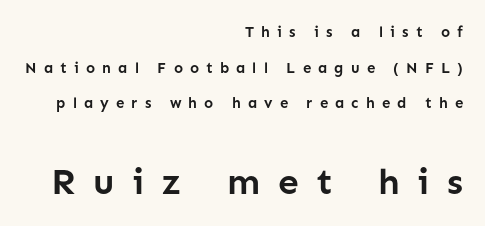
Q: Is the text bold? A: Yes.
Q: Is the text italic (slanted)? A: No, it is upright.
Q: Is the typeface a serif or a sans-serif typeface? A: Sans-serif.
Q: Is the text underlined? A: No.
Q: How is the paragraph aligned? A: Right-aligned.
Q: Is the spacing between letters normal or unusually wide? A: Unusually wide.
Q: Is the spacing between lines tight, normal or loose? A: Loose.
Q: Which block of text is set in a larger size, the first (top) or the second (bottom)? A: The second (bottom) one.
Q: Width (condensed, normal, or wide)? A: Normal.
Q: Stroke contrast? A: Low.
Q: x-height? A: Medium.
Q: Monospaced? A: No.
